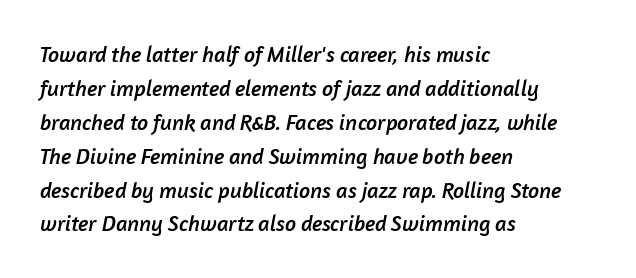
The lines in this sample share a left origin and differ only in where they stop. Each word holds together tightly as a unit, with standard inter-letter gaps. Evenly set lines give the paragraph a standard silhouette. Clear beneath every line of the passage.
